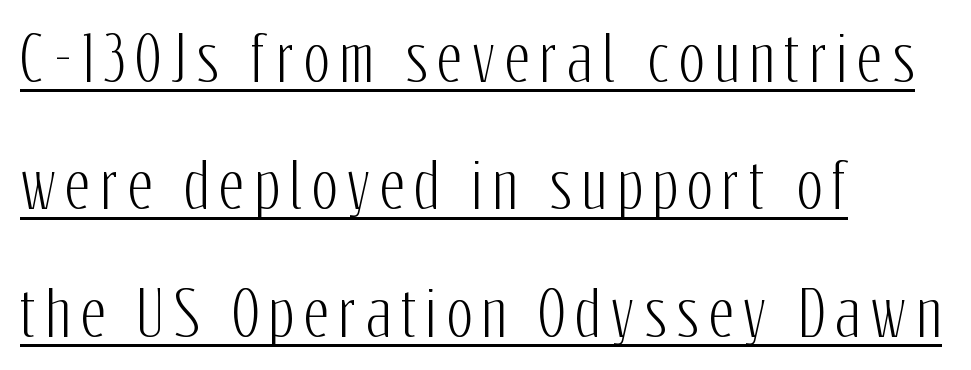
{"serif": "no", "italic": "no", "width": "condensed", "stroke_contrast": "low", "x_height": "medium", "monospaced": "no", "underline": "yes", "align": "left", "line_spacing": "loose", "line_spacing_ratio": 2.09, "glyph_px": 61}
